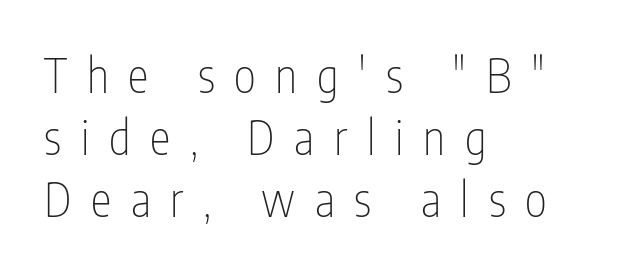
{"serif": "no", "italic": "no", "bold": "no", "weight": "thin", "width": "condensed", "stroke_contrast": "low", "x_height": "medium", "monospaced": "no", "underline": "no", "align": "left", "line_spacing": "normal", "line_spacing_ratio": 1.32, "letter_spacing": "wide", "letter_spacing_em": 0.42, "glyph_px": 47}
